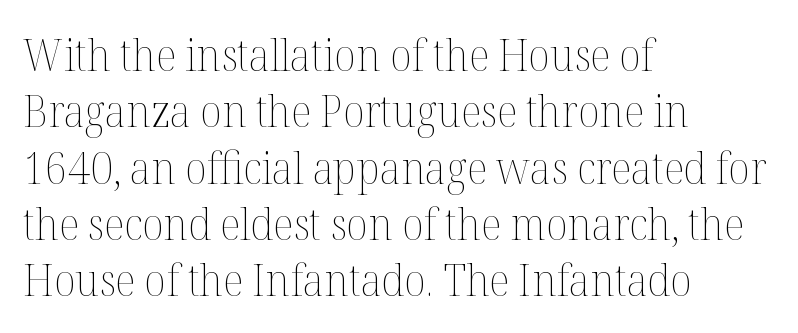
{"italic": "no", "bold": "no", "weight": "thin", "width": "normal", "stroke_contrast": "medium", "x_height": "medium", "monospaced": "no", "underline": "no", "align": "left", "line_spacing": "normal", "line_spacing_ratio": 1.28, "letter_spacing": "normal", "letter_spacing_em": 0.0, "glyph_px": 44}
